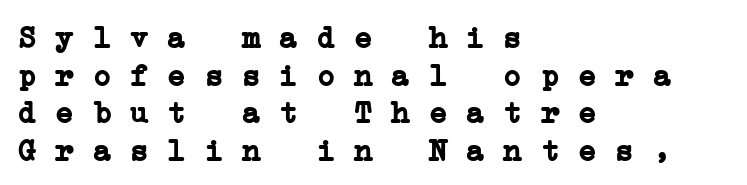
On the weight axis this lands at bold, roughly 700. The paragraph has a hard left edge and a soft right edge. Check the space under the baseline: it is left empty. A typesetter would label this face a serif. Is this a fixed-width face? Yes — each glyph sits in an identical cell.
